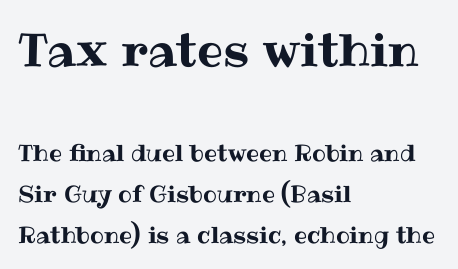
The image shows 46 px text type, upright; set left-aligned, line spacing 1.78x, normal letter spacing, not underlined; the first (top) block is 2.0x larger; medium stroke contrast and a medium x-height.
